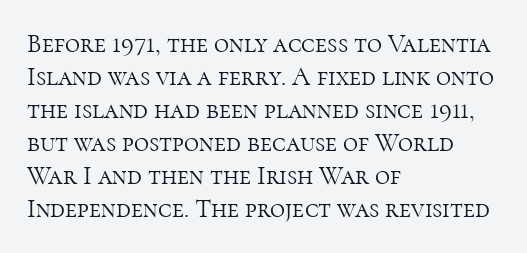
The image shows 26 px text type, upright; set left-aligned, normal line spacing (1.27x), normal letter spacing, not underlined.
